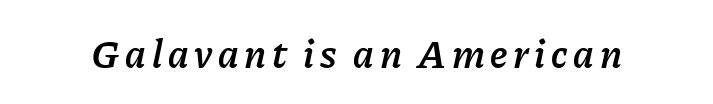
Beneath every word, the page is bare. If you drew a line through each stem, it would be angled. These lines carry some extra weight — a demibold, not a full bold. These lines are rendered in a variable-pitch font.
